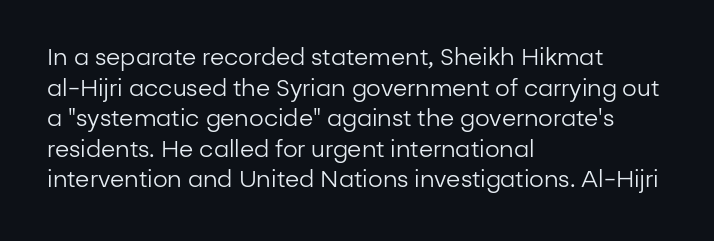
The image shows 23 px text type, upright; set left-aligned, normal line spacing (1.33x), normal letter spacing, not underlined.
